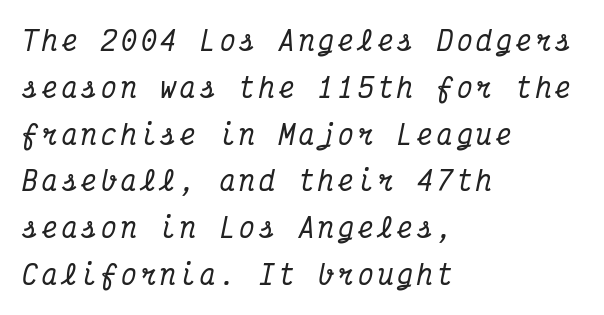
{"italic": "yes", "lean": "right", "slant_degrees": 12, "underline": "no", "align": "left", "line_spacing_ratio": 1.8, "glyph_px": 26}
